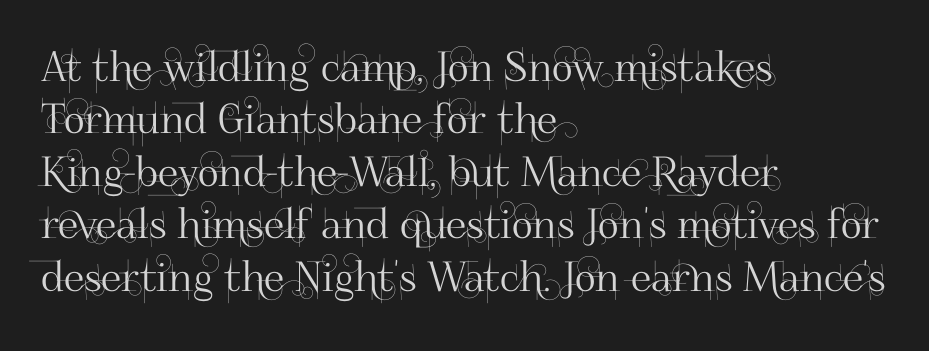
The image shows 41 px sans-serif type, upright; set left-aligned, normal line spacing (1.28x), normal letter spacing, not underlined; high stroke contrast and a small x-height.
